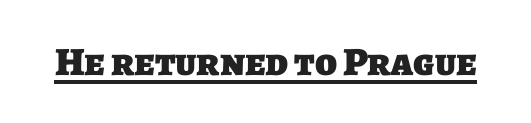
The passage shown is typed in a proportional face where columns would drift. Strong, thick strokes mark this as bold type. Grotesque or geometric, the face here clearly has no serifs. The tracking reads as untouched default to a designer's eye. Compared with undecorated copy, this sample adds a rule below the words.
